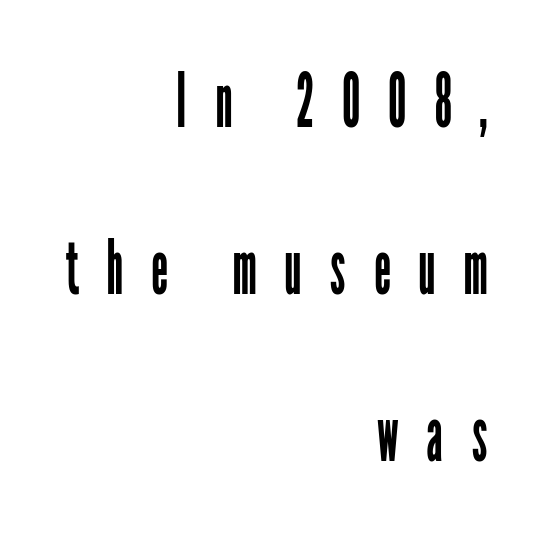
The rendering inserts visible extra space after every character. Is the block centered? No — it sits flush against the right margin. Any mark beneath the type? The region is blank. This sample has the flowing, uneven cadence of proportional lettering.
